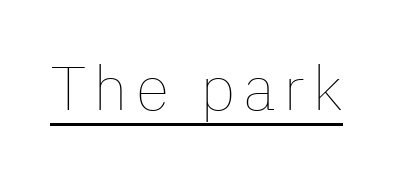
Q: Is the text bold? A: No.
Q: Is the text italic (slanted)? A: No, it is upright.
Q: Is the text underlined? A: Yes.
Q: Width (condensed, normal, or wide)? A: Normal.
Q: Stroke contrast? A: Low.
Q: x-height? A: Medium.
Q: Monospaced? A: No.
